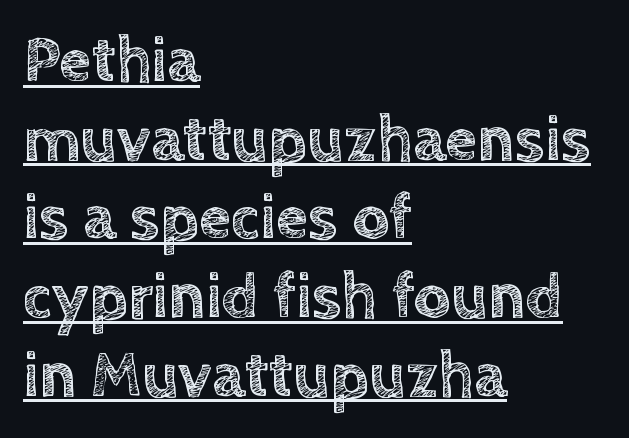
{"italic": "no", "width": "normal", "x_height": "large", "monospaced": "no", "underline": "yes", "align": "left", "line_spacing_ratio": 1.21, "letter_spacing": "normal", "letter_spacing_em": 0.0, "glyph_px": 65}
